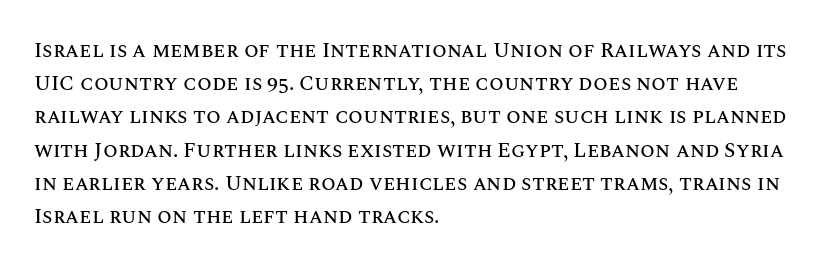
The tracking reads as untouched default to a designer's eye. Anything drawn beneath the words? Only blank space. Leading: standard. The lettering holds an erect, upright posture throughout.
